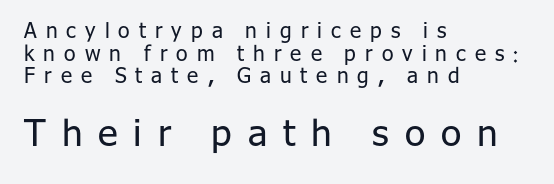
The image shows 37 px regular-weight sans-serif type, upright; set left-aligned, tight line spacing (1.08x), unusually wide letter spacing (+0.43 em), not underlined; the second (bottom) block is 1.76x larger; low stroke contrast and a medium x-height.
